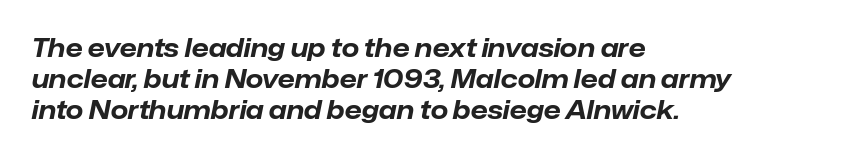
Thick stems and heavy bowls — unmistakably bold. Glance below the letters and you will spot only blank space. Default kerning and tracking; the words read as compact shapes. Posture: slanted. The typesetter chose a ragged-right arrangement here.
